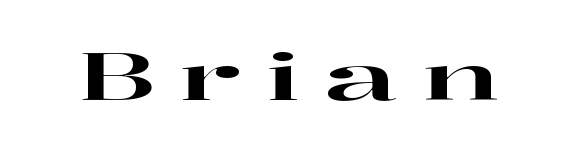
Q: Is the text italic (slanted)? A: No, it is upright.
Q: Is the typeface a serif or a sans-serif typeface? A: Serif.
Q: Is the text underlined? A: No.
Q: Is the spacing between letters normal or unusually wide? A: Unusually wide.
Q: Width (condensed, normal, or wide)? A: Wide.
Q: Stroke contrast? A: High.
Q: x-height? A: Medium.
Q: Monospaced? A: No.
